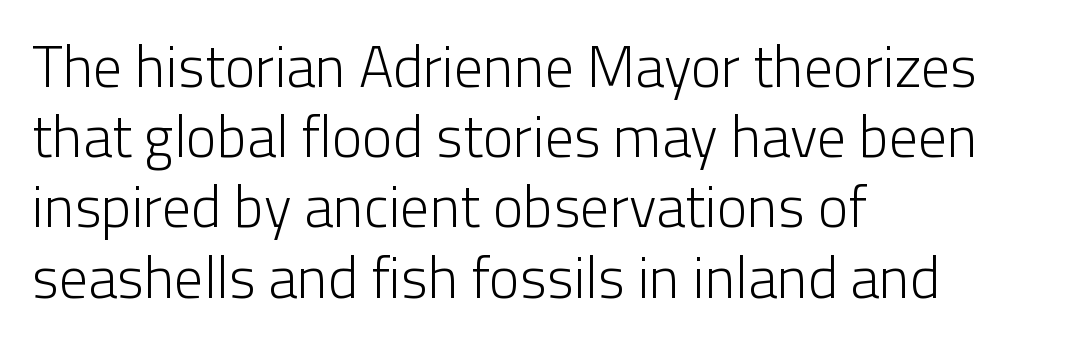
{"serif": "no", "italic": "no", "bold": "no", "weight": "light", "width": "normal", "stroke_contrast": "low", "x_height": "medium", "monospaced": "no", "underline": "no", "align": "left", "line_spacing_ratio": 1.21, "letter_spacing": "normal", "letter_spacing_em": 0.0, "glyph_px": 58}
